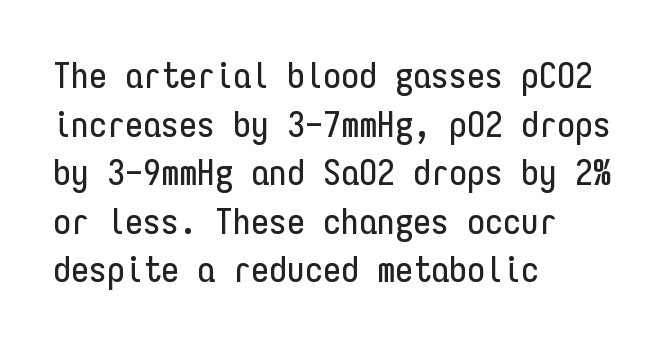
The image shows 36 px condensed sans-serif type, upright, monospaced; set left-aligned, normal line spacing (1.35x), normal letter spacing, not underlined; low stroke contrast and a medium x-height.
